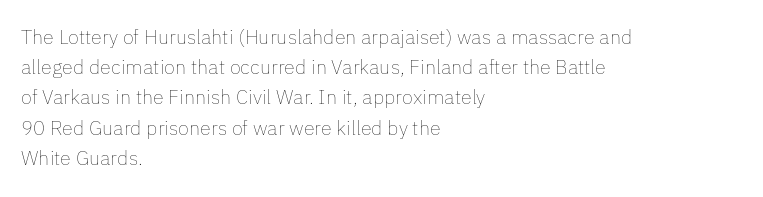
The image shows 20 px text type, upright; set left-aligned, normal line spacing (1.51x), normal letter spacing, not underlined.
